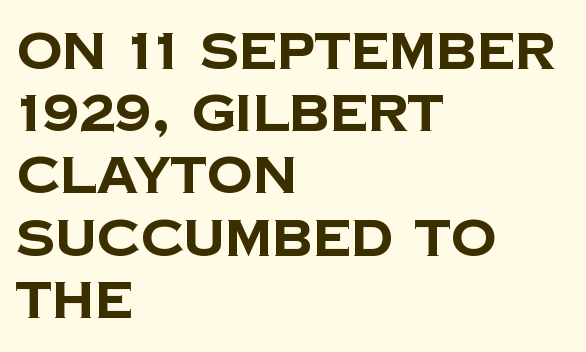
Type without underlining. Does the weight exceed regular? Yes, all the way to bold. The type family on display is of the sans-serif kind. Compared with a centered layout, this one pins lines to the left instead. Each letter keeps its own natural width here, so spacing adapts to shape.
